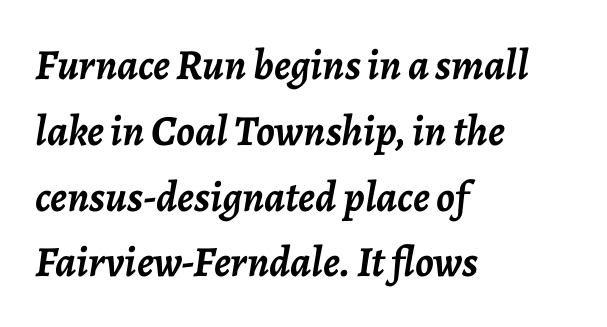
The paragraph shown leans on its left margin. Spacing between characters is what you'd get straight out of the box. Looks like regular typesetting: each glyph gets only the width it needs. The face used here has the dense, thick strokes of a bold. If you measured baseline to baseline, you'd find a middling distance.
